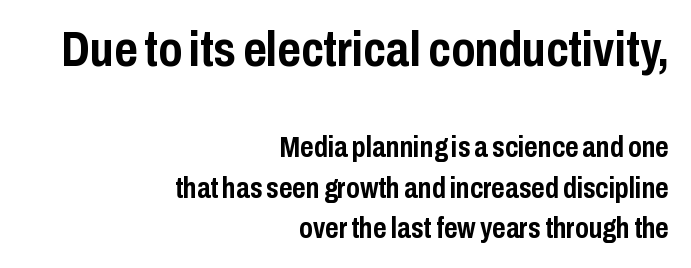
The image shows 50 px semibold, condensed sans-serif type, upright; set right-aligned, normal line spacing (1.39x), normal letter spacing, not underlined; the first (top) block is 1.72x larger; low stroke contrast and a medium x-height.
